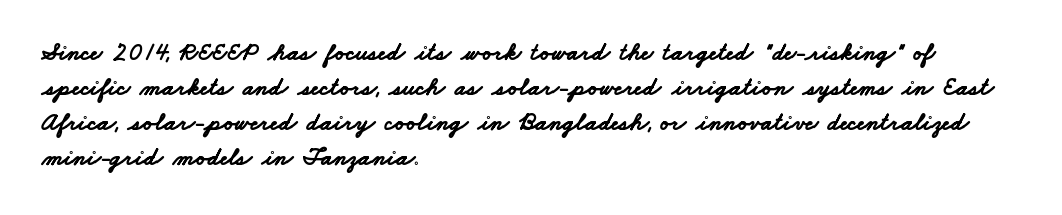
Q: Is the text bold? A: Yes.
Q: Is the text underlined? A: No.
Q: How is the paragraph aligned? A: Left-aligned.
Q: Is the spacing between letters normal or unusually wide? A: Normal.
Q: Is the spacing between lines tight, normal or loose? A: Normal.
